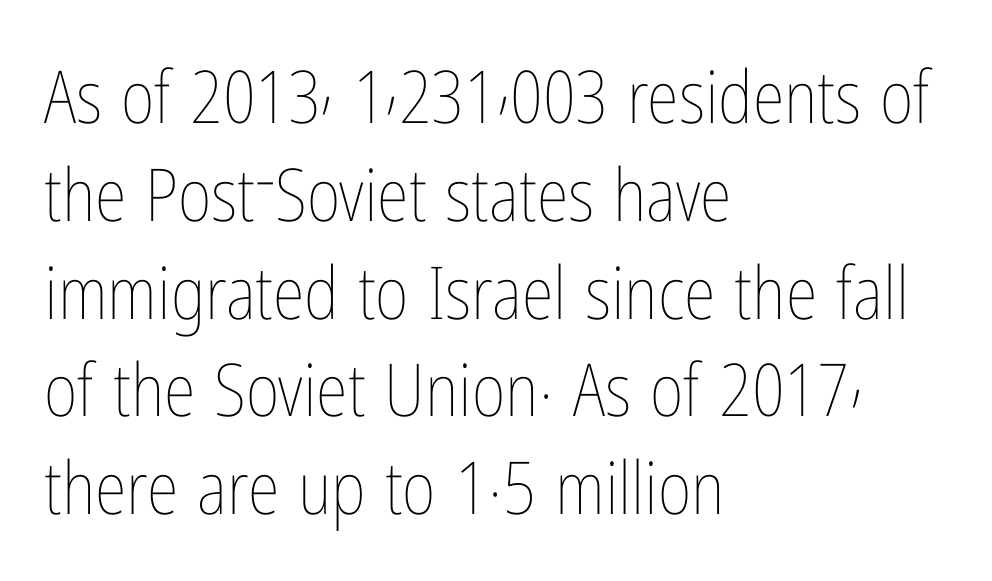
Q: Is the text bold? A: No.
Q: Is the text italic (slanted)? A: No, it is upright.
Q: Is the text underlined? A: No.
Q: How is the paragraph aligned? A: Left-aligned.
Q: Is the spacing between letters normal or unusually wide? A: Normal.
Q: Is the spacing between lines tight, normal or loose? A: Normal.
Q: Width (condensed, normal, or wide)? A: Condensed.
Q: Stroke contrast? A: Low.
Q: x-height? A: Medium.
Q: Monospaced? A: No.
